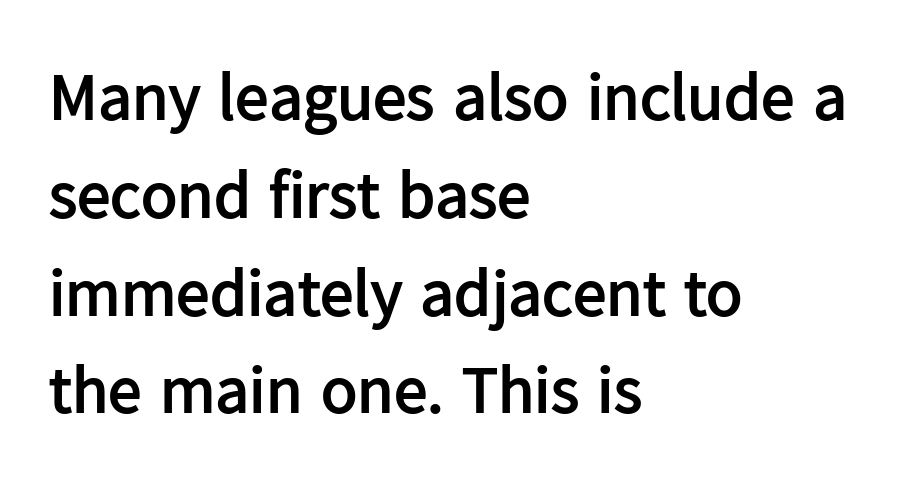
The image shows 67 px semibold sans-serif type, upright; set left-aligned, normal line spacing (1.46x), normal letter spacing, not underlined; low stroke contrast and a medium x-height.
